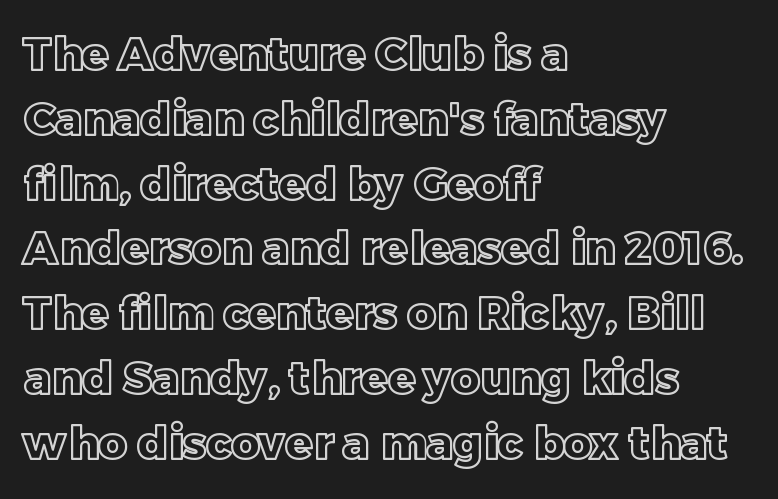
Underline: absent. Which margin do the lines hug? The left one — the right edge is uneven. When letters stand straight like this, we call the style roman or upright. The letters sit at their default tracking, neither squeezed nor spread. The passage shown stacks its lines at a standard gap. Spacing verdict: proportional, widths tailored to each character.
